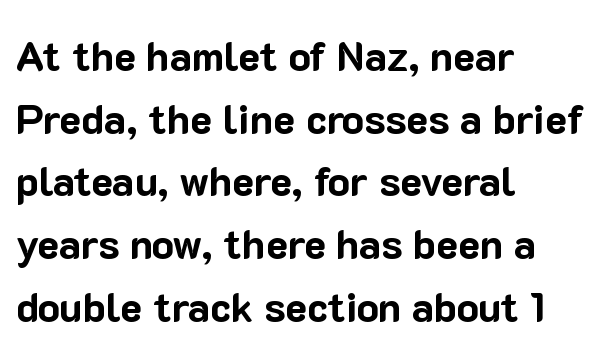
Character widths vary here, with narrow letters taking less room than wide ones. Ordinary non-slanted type is in use. Words float on clear page, feet unadorned. Visually the block forms a straight wall on the left and a jagged coastline on the right.
